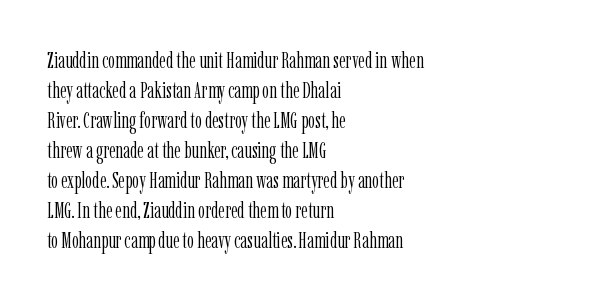
{"italic": "no", "bold": "no", "underline": "no", "align": "left", "line_spacing": "normal", "line_spacing_ratio": 1.36, "letter_spacing": "normal", "letter_spacing_em": 0.0, "glyph_px": 22}
